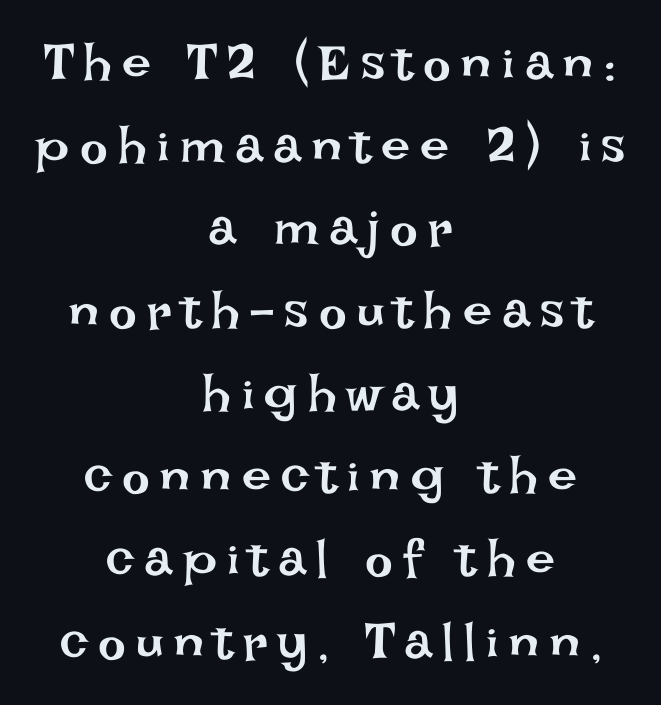
{"italic": "no", "bold": "no", "weight": "regular", "width": "normal", "stroke_contrast": "low", "x_height": "large", "monospaced": "no", "underline": "no", "align": "center", "line_spacing": "normal", "line_spacing_ratio": 1.59, "letter_spacing": "wide", "letter_spacing_em": 0.2, "glyph_px": 52}
